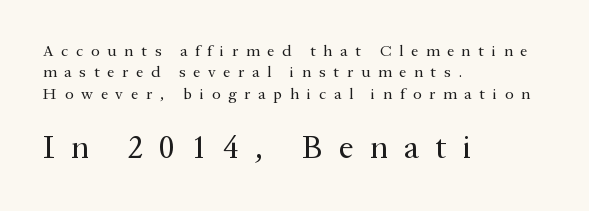
The image shows 33 px regular-weight serif type, upright; set left-aligned, normal line spacing (1.33x), unusually wide letter spacing (+0.49 em), not underlined; the second (bottom) block is 2.06x larger; medium stroke contrast and a medium x-height.
